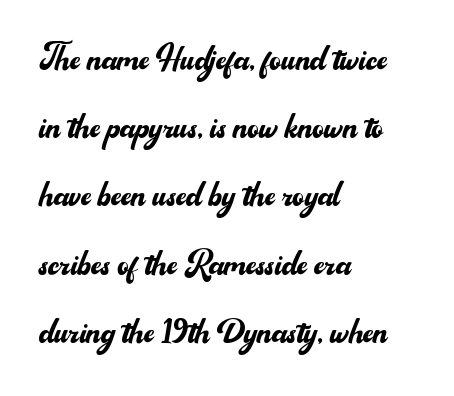
{"serif": "no", "bold": "no", "weight": "regular", "width": "normal", "stroke_contrast": "medium", "x_height": "small", "monospaced": "no", "underline": "no", "align": "left", "line_spacing": "normal", "line_spacing_ratio": 1.55, "letter_spacing": "normal", "letter_spacing_em": 0.0, "glyph_px": 44}
